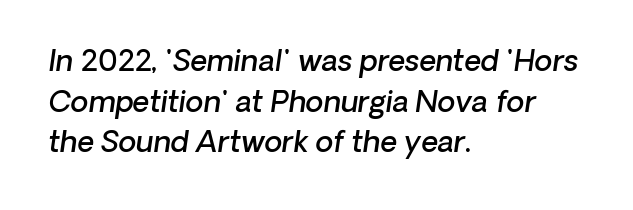
Descenders are the only things crossing below the line. Set as a demibold, roughly 600 on the weight scale. Compared with a centered layout, this one pins lines to the left instead. You can tell it's italic because the verticals aren't actually vertical. The face used here is proportionally spaced, like ordinary book or web type.
